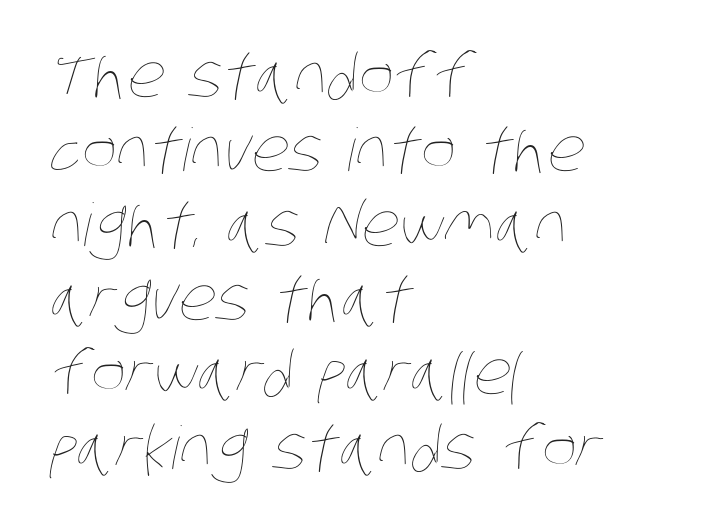
Q: Is the text bold? A: No.
Q: Is the text underlined? A: No.
Q: How is the paragraph aligned? A: Left-aligned.
Q: Is the spacing between letters normal or unusually wide? A: Normal.
Q: Is the spacing between lines tight, normal or loose? A: Normal.
Q: Width (condensed, normal, or wide)? A: Condensed.
Q: Stroke contrast? A: Low.
Q: x-height? A: Large.
Q: Monospaced? A: No.
